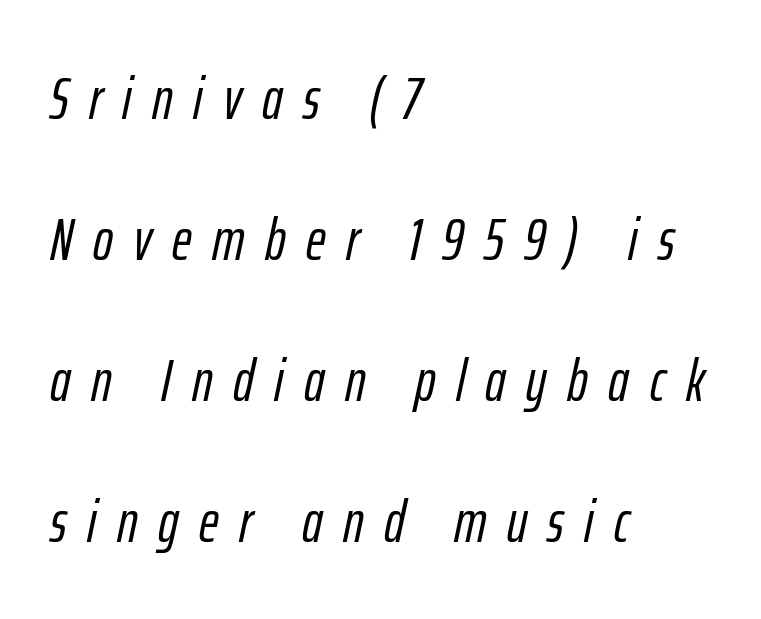
Check under the words: just untouched page. In terms of leading, this rendering errs on the spacious side. You could not count columns in this text — the font is proportionally spaced. The passage is arranged the way most books set body copy — flush left. This sample uses expanded letter spacing, leaving extra air between glyphs. You can tell it's italic because the verticals aren't actually vertical.
